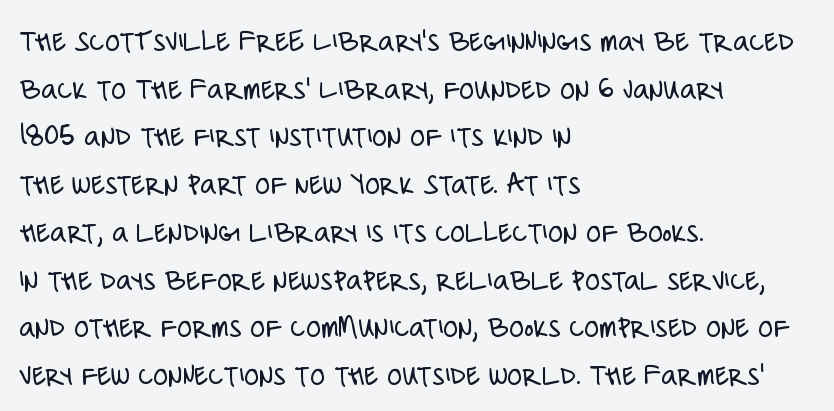
The image shows 31 px light, condensed sans-serif type, upright; set left-aligned, normal line spacing (1.54x), normal letter spacing, not underlined; low stroke contrast and a large x-height.
